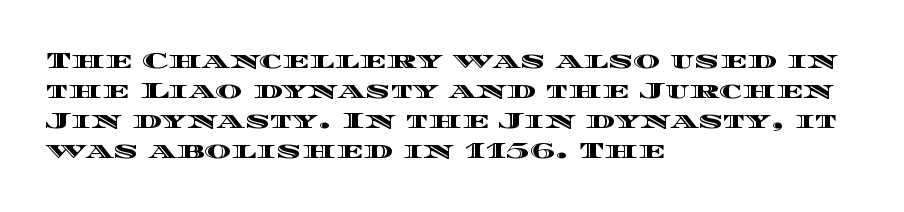
{"italic": "no", "underline": "no", "align": "left", "line_spacing": "normal", "line_spacing_ratio": 1.31, "letter_spacing": "normal", "letter_spacing_em": 0.0, "glyph_px": 23}
